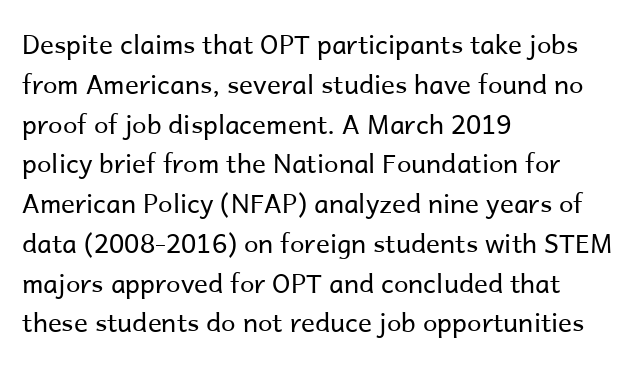
Q: Is the text bold? A: No.
Q: Is the text italic (slanted)? A: No, it is upright.
Q: Is the text underlined? A: No.
Q: How is the paragraph aligned? A: Left-aligned.
Q: Is the spacing between letters normal or unusually wide? A: Normal.
Q: Is the spacing between lines tight, normal or loose? A: Normal.
